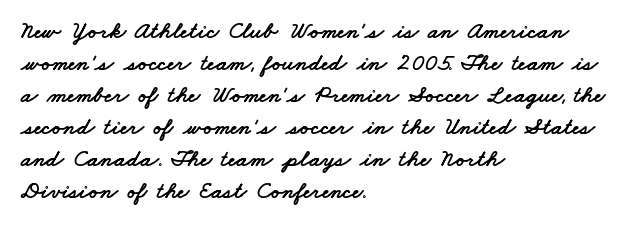
The image shows 24 px text type; set left-aligned, normal line spacing (1.33x), normal letter spacing, not underlined.
